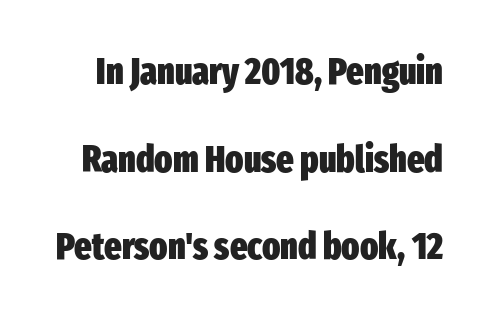
{"serif": "no", "italic": "no", "bold": "yes", "weight": "heavy", "width": "condensed", "stroke_contrast": "low", "x_height": "medium", "monospaced": "no", "underline": "no", "line_spacing": "loose", "line_spacing_ratio": 2.37, "letter_spacing": "normal", "letter_spacing_em": 0.0, "glyph_px": 37}
